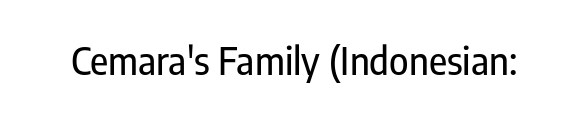
Q: Is the text italic (slanted)? A: No, it is upright.
Q: Is the typeface a serif or a sans-serif typeface? A: Sans-serif.
Q: Is the text underlined? A: No.
Q: Is the spacing between letters normal or unusually wide? A: Normal.
Q: Width (condensed, normal, or wide)? A: Condensed.
Q: Stroke contrast? A: Low.
Q: x-height? A: Medium.
Q: Monospaced? A: No.
